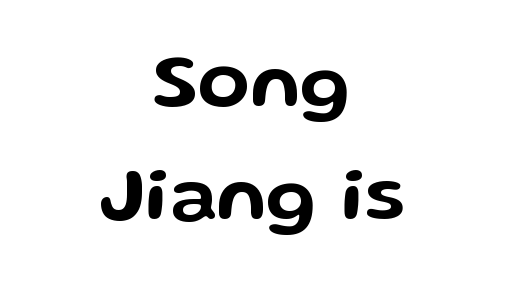
Q: Is the text italic (slanted)? A: No, it is upright.
Q: Is the typeface a serif or a sans-serif typeface? A: Sans-serif.
Q: Is the text underlined? A: No.
Q: How is the paragraph aligned? A: Centered.
Q: Is the spacing between letters normal or unusually wide? A: Normal.
Q: Is the spacing between lines tight, normal or loose? A: Normal.
Q: Width (condensed, normal, or wide)? A: Wide.
Q: Stroke contrast? A: Low.
Q: x-height? A: Medium.
Q: Monospaced? A: No.
